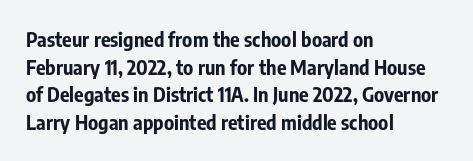
The image shows 20 px bold type, upright; set left-aligned, normal line spacing (1.38x), normal letter spacing, not underlined.
